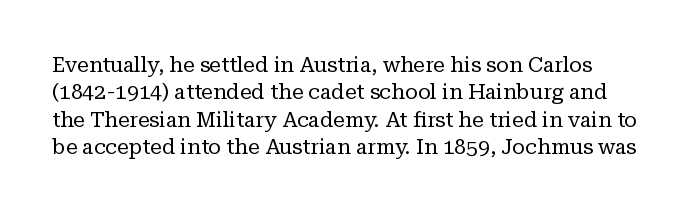
{"italic": "no", "bold": "no", "underline": "no", "line_spacing": "normal", "line_spacing_ratio": 1.3, "letter_spacing": "normal", "letter_spacing_em": 0.0, "glyph_px": 21}
